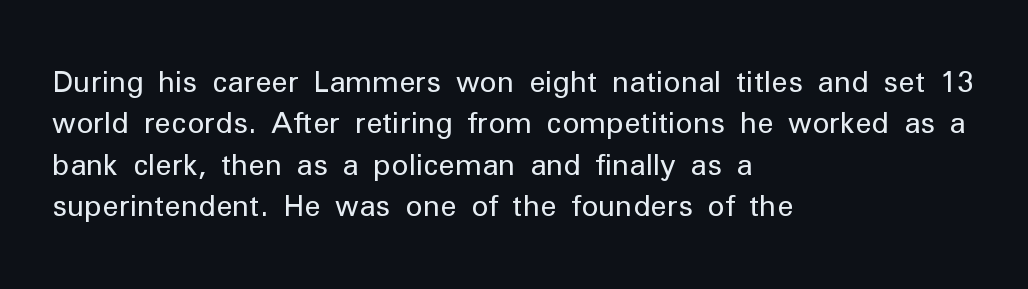
{"serif": "no", "italic": "no", "bold": "no", "weight": "regular", "width": "normal", "stroke_contrast": "low", "x_height": "medium", "monospaced": "no", "underline": "no", "align": "left", "line_spacing": "normal", "line_spacing_ratio": 1.43, "letter_spacing": "normal", "letter_spacing_em": 0.0, "glyph_px": 29}
